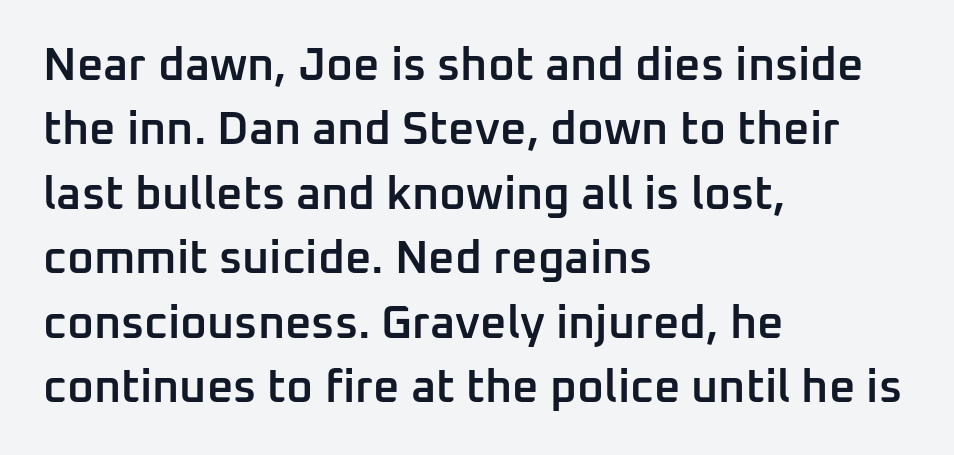
Q: Is the text bold? A: Semi-bold.
Q: Is the text italic (slanted)? A: No, it is upright.
Q: Is the typeface a serif or a sans-serif typeface? A: Sans-serif.
Q: Is the text underlined? A: No.
Q: How is the paragraph aligned? A: Left-aligned.
Q: Is the spacing between letters normal or unusually wide? A: Normal.
Q: Is the spacing between lines tight, normal or loose? A: Normal.
Q: Width (condensed, normal, or wide)? A: Normal.
Q: Stroke contrast? A: Low.
Q: x-height? A: Medium.
Q: Monospaced? A: No.
